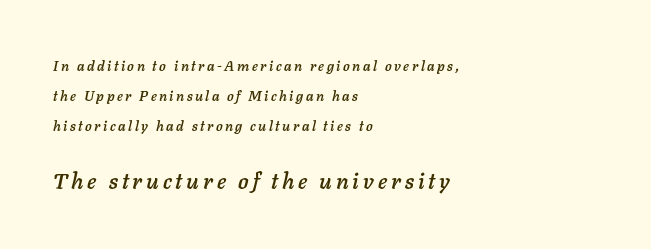
{"italic": "yes", "lean": "right", "slant_degrees": 11, "underline": "no", "align": "left", "line_spacing": "loose", "line_spacing_ratio": 2.15, "larger_block": "second", "size_ratio": 1.57, "glyph_px": 22}
